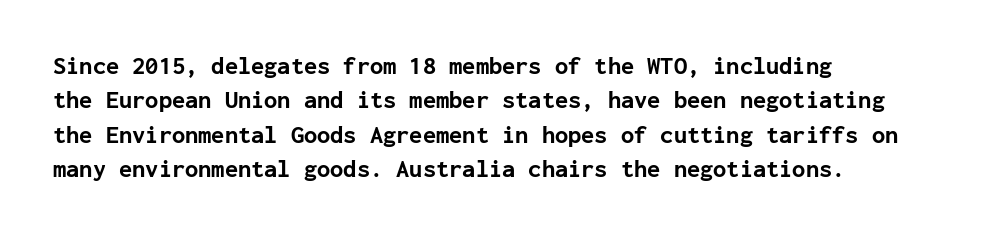
{"italic": "no", "bold": "yes", "underline": "no", "align": "left", "line_spacing": "normal", "line_spacing_ratio": 1.43, "letter_spacing": "normal", "letter_spacing_em": 0.0, "glyph_px": 24}
